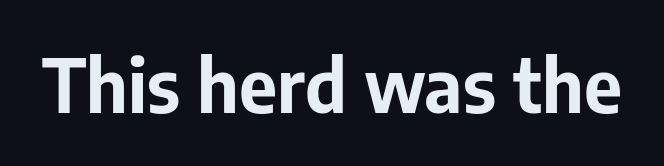
Each letter keeps its own natural width here, so spacing adapts to shape. The font's upright variant was chosen for this text. Grotesque or geometric, the face here clearly has no serifs. The font is running at its bold setting. Honestly, the letter spacing is just normal — you wouldn't notice it.
